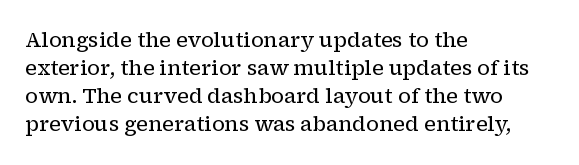
Visually the block forms a straight wall on the left and a jagged coastline on the right. Style check: upright. Bold? No — there's no thickening of the strokes. Notice how descenders clear the ascenders below comfortably — that's standard leading. Each word holds together tightly as a unit, with standard inter-letter gaps.
